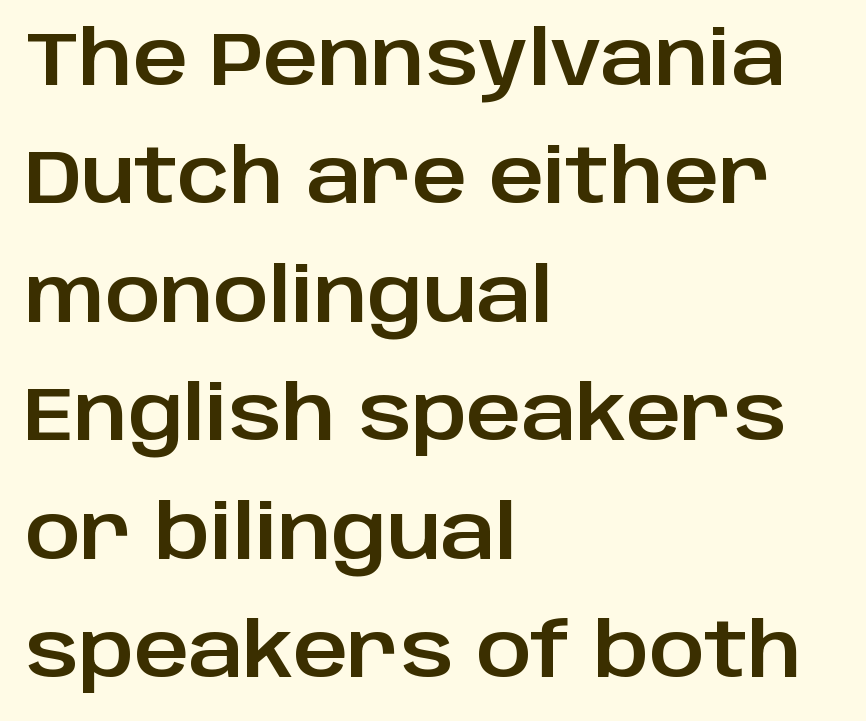
The image shows 75 px sans-serif type, upright; set left-aligned, normal line spacing (1.58x), normal letter spacing, not underlined; low stroke contrast and a large x-height.
